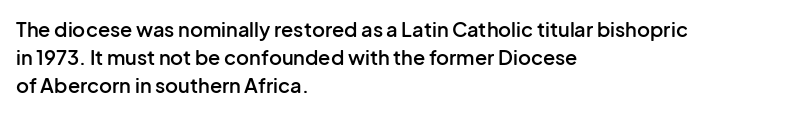
This is moderately heavy type, rendered in semibold. A bare baseline throughout the passage. Caption: standard tracking, unaltered. A typesetter would mark this as roman, not italic. The rows are spaced the way most documents space them. A classic flush-left, rag-right setting is used for this passage.
